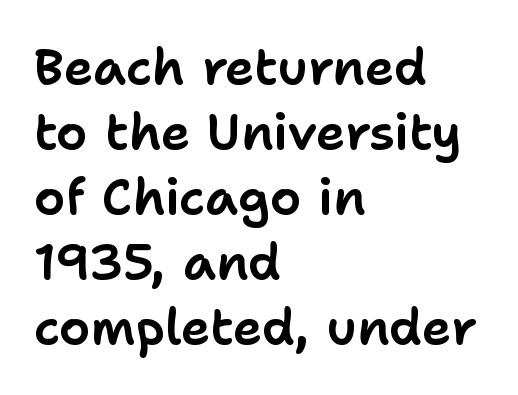
Think of a printed novel: that variable character pitch is what you see here. Designer's note — italics off, roman on. Underlining? Definitely not there. Does the leading feel generous? No, just average.
